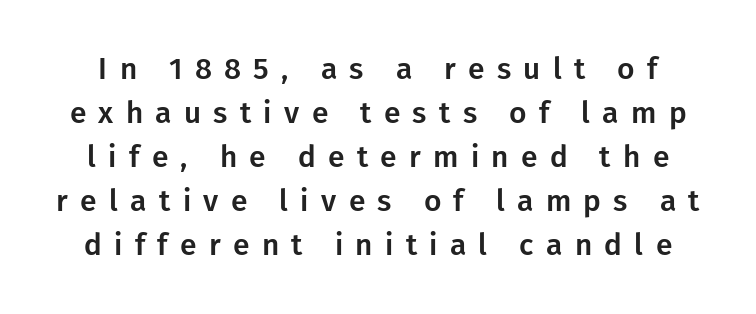
Q: Is the text italic (slanted)? A: No, it is upright.
Q: Is the typeface a serif or a sans-serif typeface? A: Sans-serif.
Q: Is the text underlined? A: No.
Q: Is the spacing between letters normal or unusually wide? A: Unusually wide.
Q: Is the spacing between lines tight, normal or loose? A: Normal.
Q: Width (condensed, normal, or wide)? A: Normal.
Q: Stroke contrast? A: Low.
Q: x-height? A: Medium.
Q: Monospaced? A: No.
